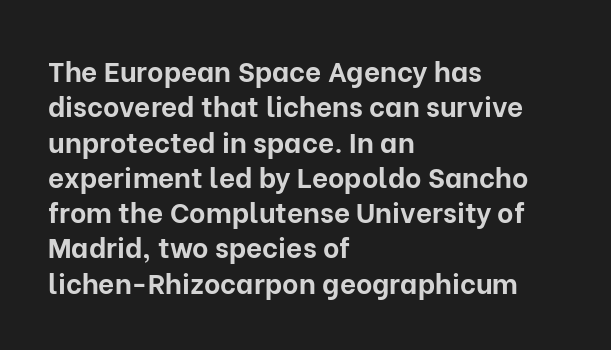
Q: Is the text bold? A: Yes.
Q: Is the text italic (slanted)? A: No, it is upright.
Q: Is the typeface a serif or a sans-serif typeface? A: Sans-serif.
Q: Is the text underlined? A: No.
Q: How is the paragraph aligned? A: Left-aligned.
Q: Is the spacing between letters normal or unusually wide? A: Normal.
Q: Is the spacing between lines tight, normal or loose? A: Normal.
Q: Width (condensed, normal, or wide)? A: Normal.
Q: Stroke contrast? A: Low.
Q: x-height? A: Medium.
Q: Monospaced? A: No.
